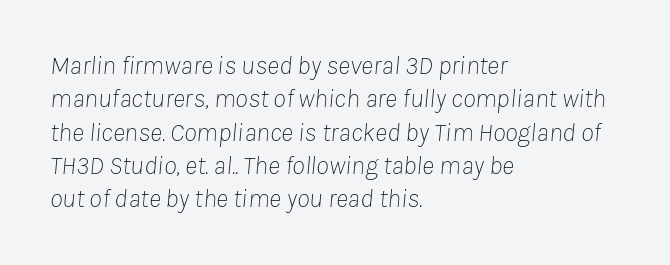
The compositor pushed each line to the left boundary. Interline gaps are of average width in this sample. Honestly, there is no underline to notice here at all. Each word holds together tightly as a unit, with standard inter-letter gaps.
